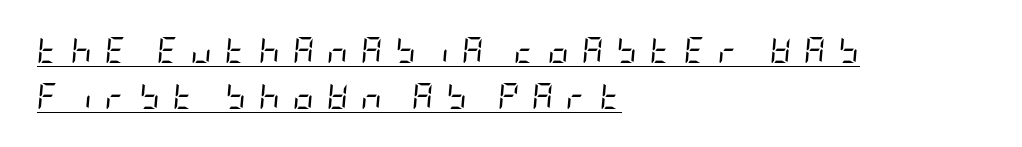
Q: Is the text bold? A: No.
Q: Is the text italic (slanted)? A: Yes, it leans right by about 5 degrees.
Q: Is the text underlined? A: Yes.
Q: How is the paragraph aligned? A: Left-aligned.
Q: Is the spacing between letters normal or unusually wide? A: Unusually wide.
